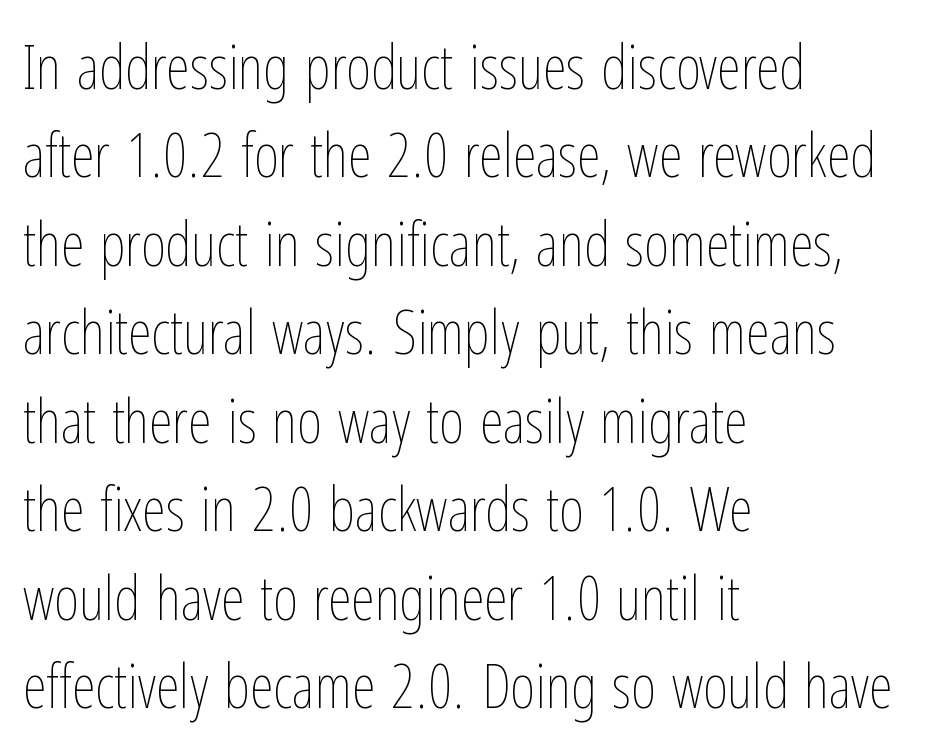
{"italic": "no", "bold": "no", "weight": "thin", "width": "condensed", "stroke_contrast": "low", "x_height": "medium", "monospaced": "no", "underline": "no", "align": "left", "line_spacing": "normal", "line_spacing_ratio": 1.45, "letter_spacing": "normal", "letter_spacing_em": 0.0, "glyph_px": 61}
